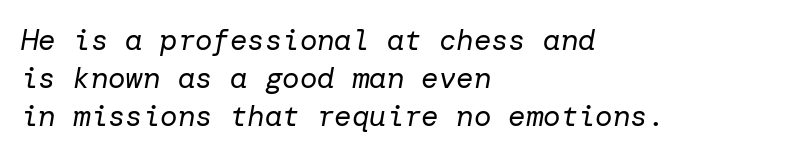
The image shows 29 px regular-weight type, italic (leaning right); set left-aligned, normal line spacing (1.31x), normal letter spacing, not underlined; low stroke contrast and a medium x-height.
